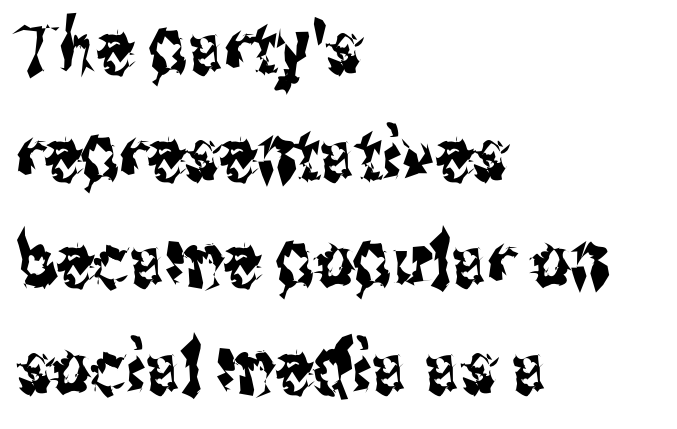
The lines sit at an ordinary, default distance from one another. Has an underline been added? It has not. No extra tracking has been applied to these lines. A student would call this left alignment; a typographer would say flush left, rag right.
